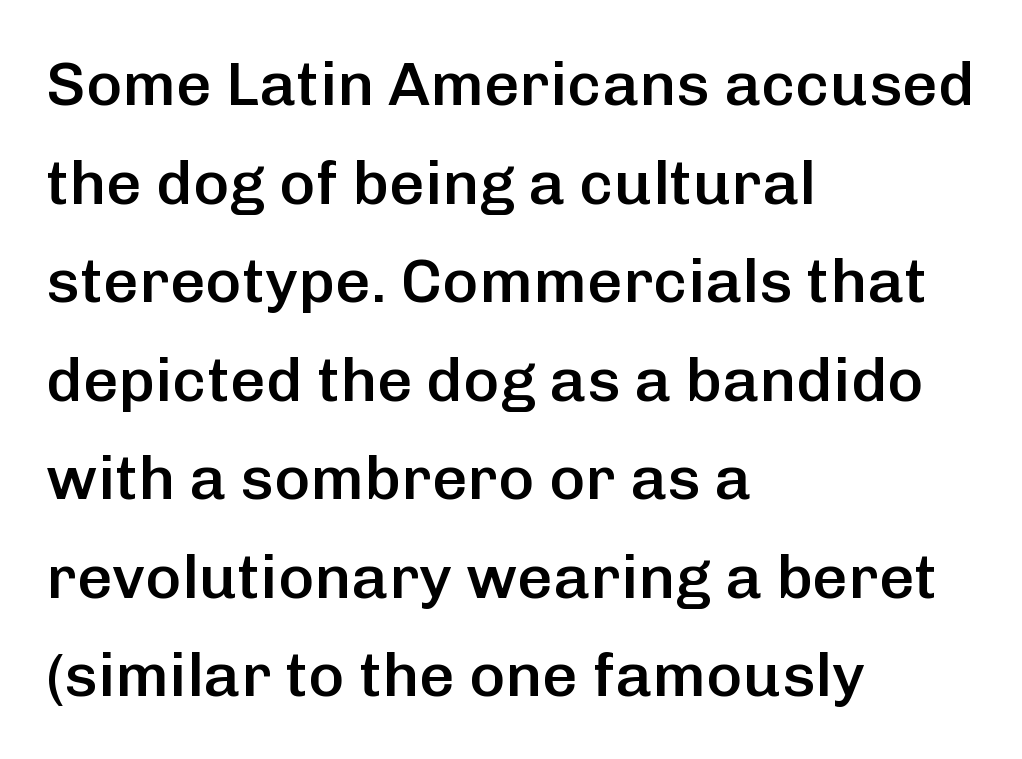
Q: Is the text bold? A: Semi-bold.
Q: Is the text italic (slanted)? A: No, it is upright.
Q: Is the typeface a serif or a sans-serif typeface? A: Sans-serif.
Q: Is the text underlined? A: No.
Q: How is the paragraph aligned? A: Left-aligned.
Q: Is the spacing between letters normal or unusually wide? A: Normal.
Q: Is the spacing between lines tight, normal or loose? A: Normal.
Q: Width (condensed, normal, or wide)? A: Normal.
Q: Stroke contrast? A: Low.
Q: x-height? A: Medium.
Q: Monospaced? A: No.
